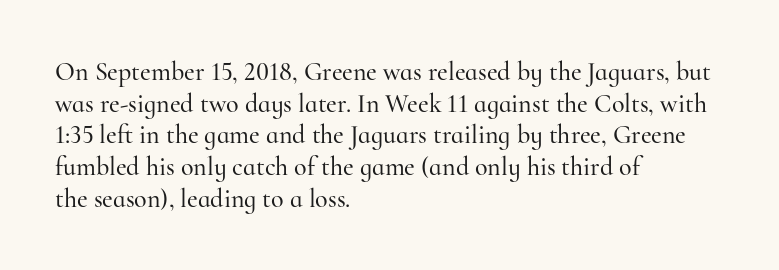
The image shows 26 px text type, upright; set left-aligned, line spacing 1.22x, normal letter spacing, not underlined.
